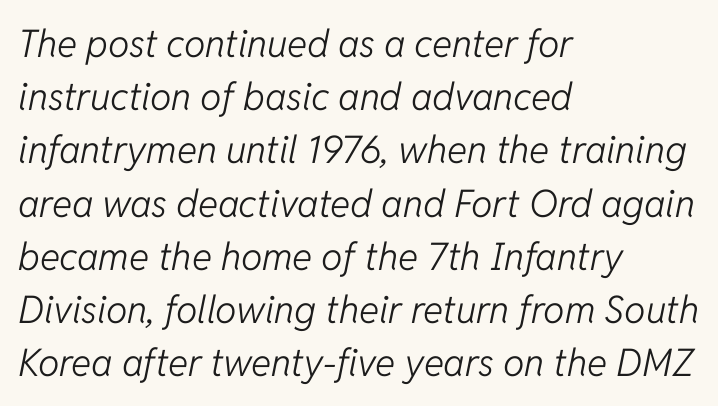
Q: Is the text bold? A: No.
Q: Is the text italic (slanted)? A: Yes, it leans right by about 11 degrees.
Q: Is the text underlined? A: No.
Q: How is the paragraph aligned? A: Left-aligned.
Q: Is the spacing between letters normal or unusually wide? A: Normal.
Q: Is the spacing between lines tight, normal or loose? A: Normal.
Q: Width (condensed, normal, or wide)? A: Normal.
Q: Stroke contrast? A: Low.
Q: x-height? A: Medium.
Q: Monospaced? A: No.
